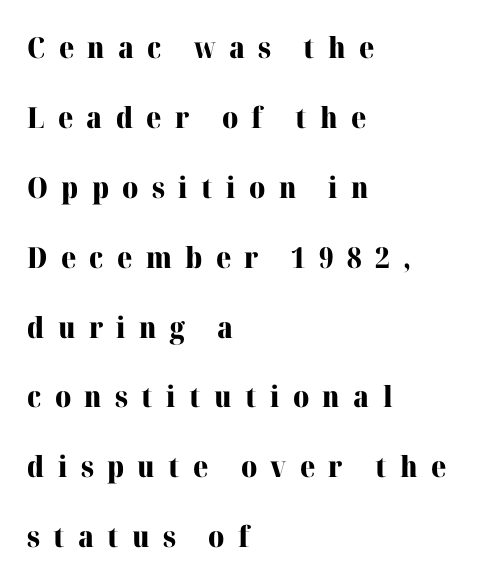
A bare baseline throughout the passage. Does the lettering tilt? It doesn't — this is upright. Serif or sans? Serif — the stroke terminals have little feet. The face used here is rendered with a markedly widened letterfit. The rendering uses a large line-height, opening up the rows.
